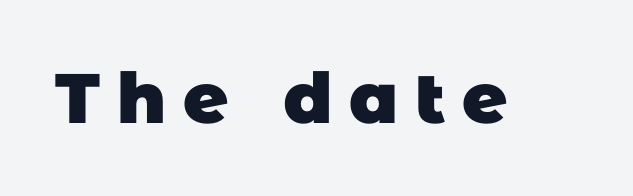
{"serif": "no", "bold": "yes", "weight": "heavy", "width": "normal", "stroke_contrast": "low", "x_height": "large", "monospaced": "no", "underline": "no", "letter_spacing": "wide", "letter_spacing_em": 0.24, "glyph_px": 70}
